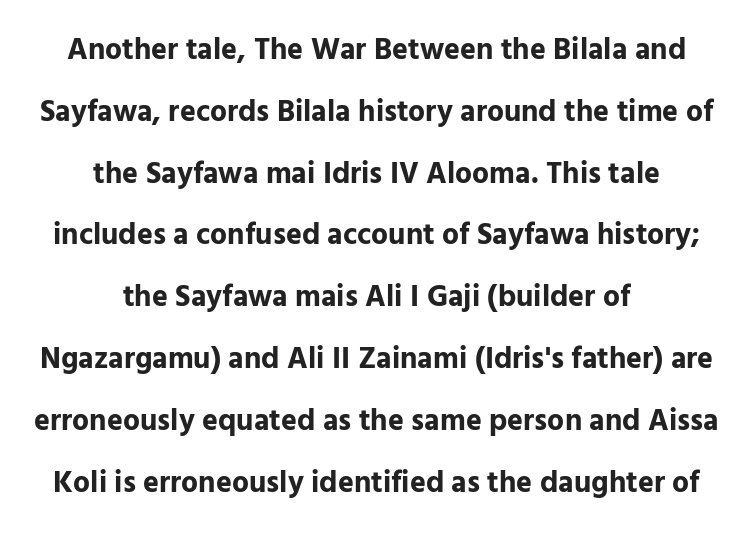
Check where the strokes stop: nothing finishes them off — pure sans. The letters stand straight up with perfectly vertical stems. Unmarked baselines from the first word to the last. You could fit nearly another row in the gap between these rows. Is this a fixed-width face? No — the glyphs have proportional, varying widths. Each line is balanced around a shared central axis.
